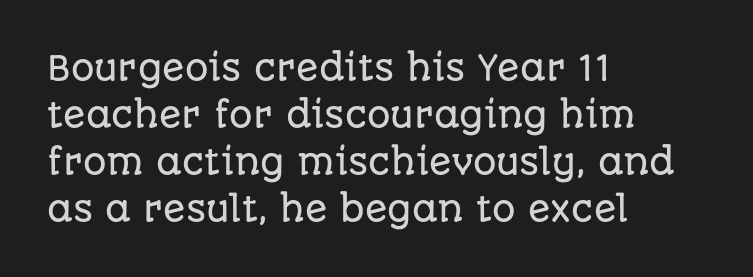
The image shows 33 px sans-serif type, upright; set left-aligned, normal line spacing (1.42x), normal letter spacing, not underlined; low stroke contrast and a large x-height.
